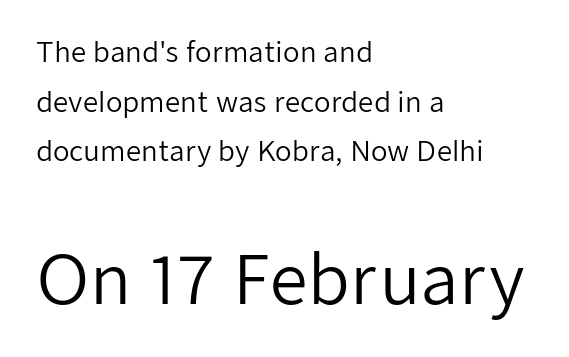
{"serif": "no", "italic": "no", "bold": "no", "weight": "regular", "width": "normal", "stroke_contrast": "low", "x_height": "medium", "monospaced": "no", "underline": "no", "align": "left", "line_spacing_ratio": 1.84, "letter_spacing": "normal", "letter_spacing_em": 0.0, "larger_block": "second", "size_ratio": 2.48, "glyph_px": 67}
